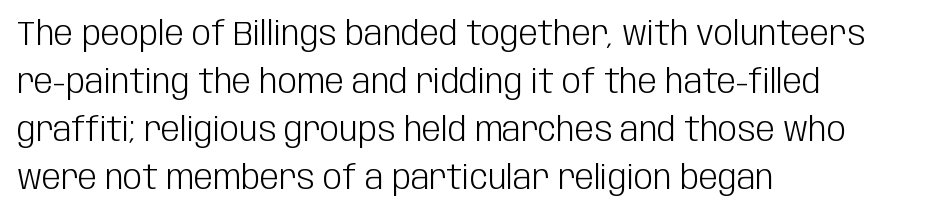
The image shows 34 px light, condensed sans-serif type, upright; set left-aligned, normal line spacing (1.41x), normal letter spacing, not underlined; low stroke contrast and a large x-height.
